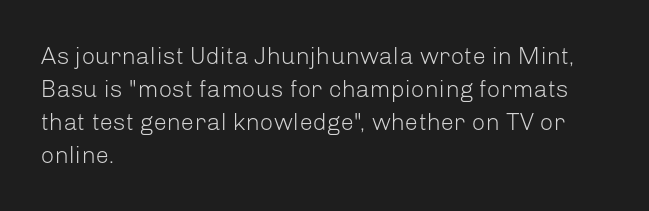
Q: Is the text bold? A: No.
Q: Is the text italic (slanted)? A: No, it is upright.
Q: Is the text underlined? A: No.
Q: How is the paragraph aligned? A: Left-aligned.
Q: Is the spacing between letters normal or unusually wide? A: Normal.
Q: Is the spacing between lines tight, normal or loose? A: Normal.
